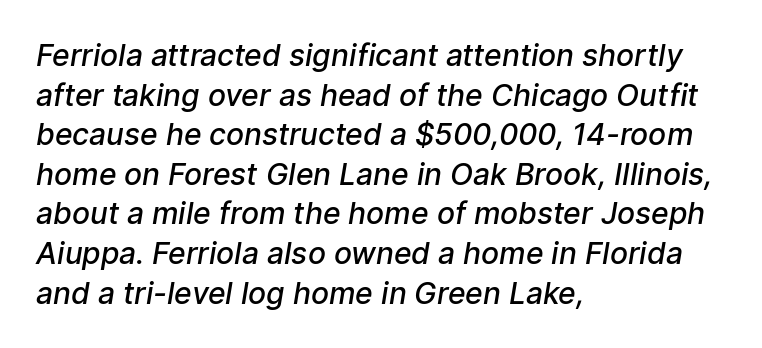
{"serif": "no", "bold": "semi", "weight": "semibold", "width": "normal", "stroke_contrast": "low", "x_height": "medium", "monospaced": "no", "underline": "no", "align": "left", "line_spacing": "normal", "line_spacing_ratio": 1.32, "letter_spacing": "normal", "letter_spacing_em": 0.0, "glyph_px": 30}
